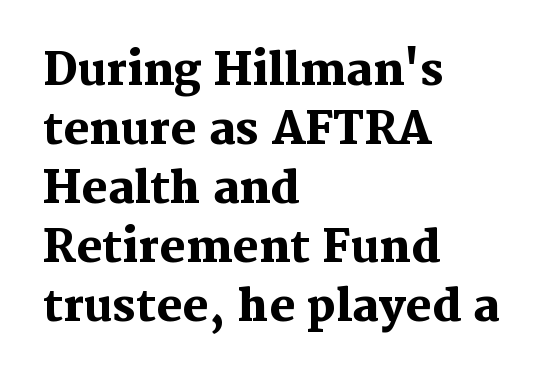
The image shows 44 px heavy serif type, upright; set left-aligned, normal line spacing (1.34x), normal letter spacing, not underlined; medium stroke contrast and a medium x-height.
